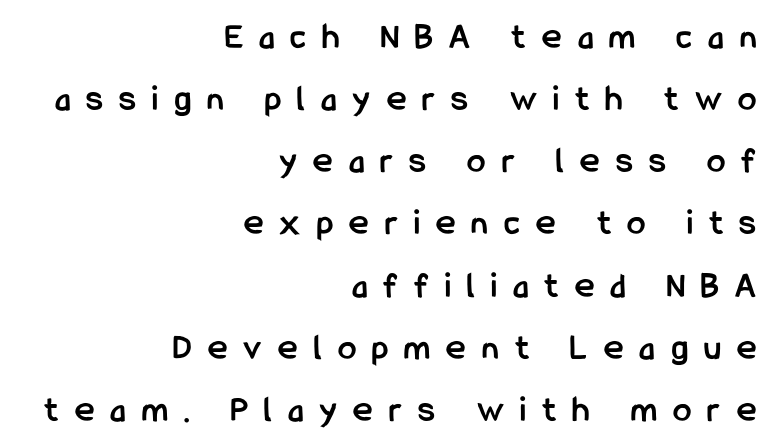
Q: Is the text bold? A: Yes.
Q: Is the text italic (slanted)? A: No, it is upright.
Q: Is the typeface a serif or a sans-serif typeface? A: Sans-serif.
Q: Is the text underlined? A: No.
Q: How is the paragraph aligned? A: Right-aligned.
Q: Is the spacing between letters normal or unusually wide? A: Unusually wide.
Q: Is the spacing between lines tight, normal or loose? A: Normal.
Q: Width (condensed, normal, or wide)? A: Condensed.
Q: Stroke contrast? A: Low.
Q: x-height? A: Medium.
Q: Monospaced? A: No.
